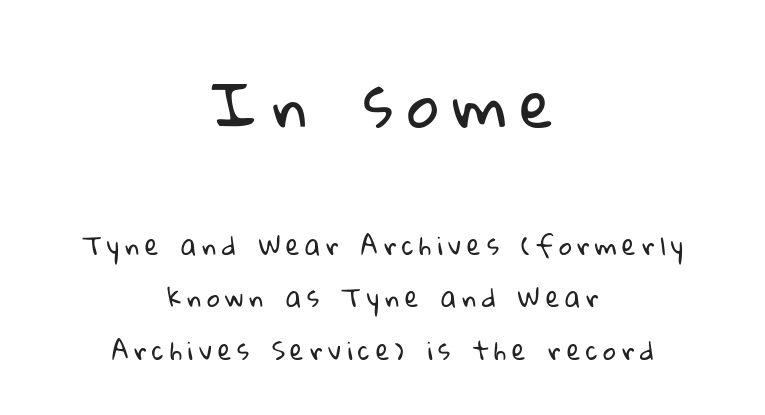
The image shows 62 px regular-weight sans-serif type; set centered, loose line spacing (2.09x), unusually wide letter spacing (+0.23 em), not underlined; the first (top) block is 2.48x larger; low stroke contrast and a medium x-height.
